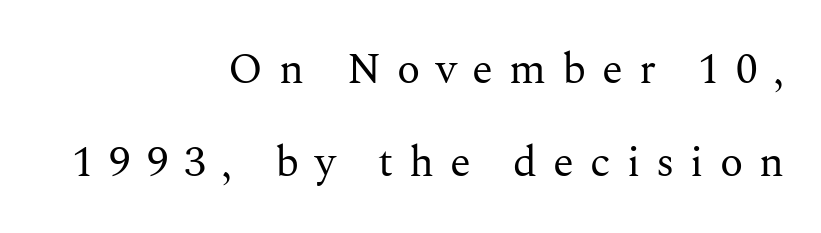
Q: Is the text bold? A: No.
Q: Is the text italic (slanted)? A: No, it is upright.
Q: Is the typeface a serif or a sans-serif typeface? A: Serif.
Q: Is the text underlined? A: No.
Q: How is the paragraph aligned? A: Right-aligned.
Q: Is the spacing between letters normal or unusually wide? A: Unusually wide.
Q: Is the spacing between lines tight, normal or loose? A: Loose.
Q: Width (condensed, normal, or wide)? A: Normal.
Q: Stroke contrast? A: Medium.
Q: x-height? A: Medium.
Q: Monospaced? A: No.
